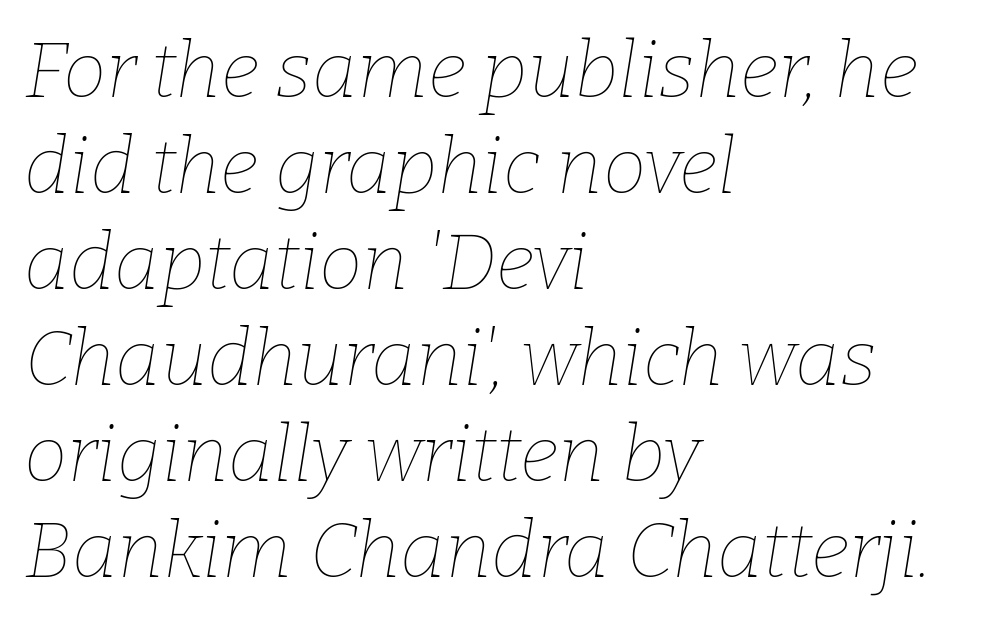
The image shows 78 px thin type, italic (leaning right); set left-aligned, line spacing 1.23x, normal letter spacing, not underlined; low stroke contrast and a medium x-height.
